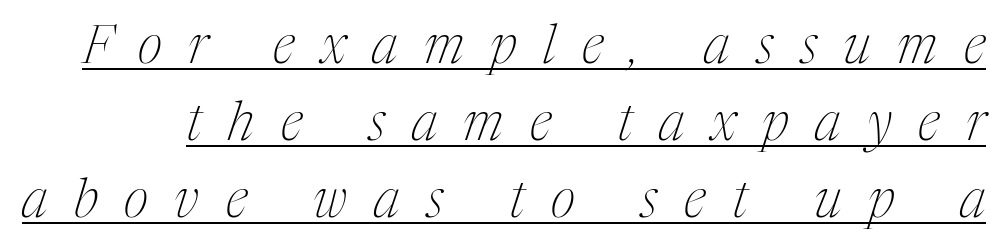
The image shows 54 px thin, condensed serif type, italic (leaning right); set normal line spacing (1.43x), unusually wide letter spacing (+0.49 em), underlined; medium stroke contrast and a medium x-height.
